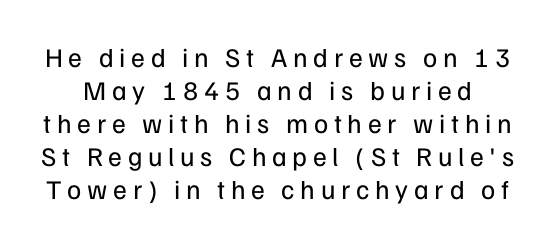
Lines of text with bare space underneath. Heft: none added — not bold. The type sits square on the baseline with zero lean. Inter-character spacing is expanded well beyond the font's built-in metrics.
